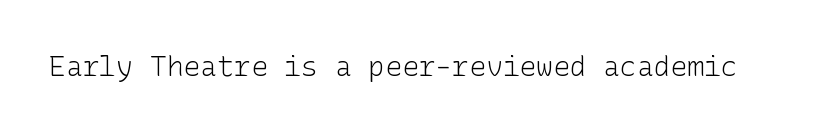
The typography opts for an upright posture over an oblique one. There is no visible air inserted between adjacent glyphs. Grotesque or geometric, the face here clearly has no serifs. Each stroke keeps to a modest, everyday thickness or less.
